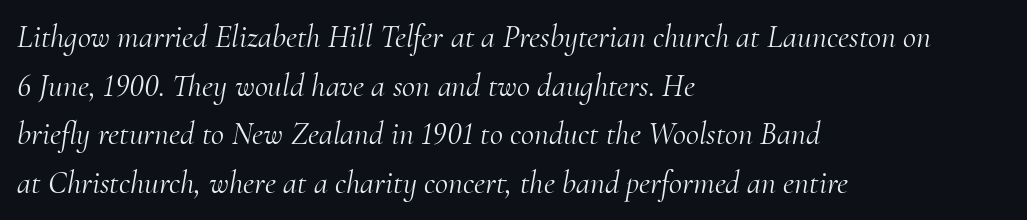
Q: Is the text bold? A: No.
Q: Is the text italic (slanted)? A: Yes, it leans right by about 10 degrees.
Q: Is the typeface a serif or a sans-serif typeface? A: Serif.
Q: Is the text underlined? A: No.
Q: How is the paragraph aligned? A: Left-aligned.
Q: Is the spacing between letters normal or unusually wide? A: Normal.
Q: Is the spacing between lines tight, normal or loose? A: Normal.
Q: Width (condensed, normal, or wide)? A: Normal.
Q: Stroke contrast? A: Medium.
Q: x-height? A: Small.
Q: Monospaced? A: No.
